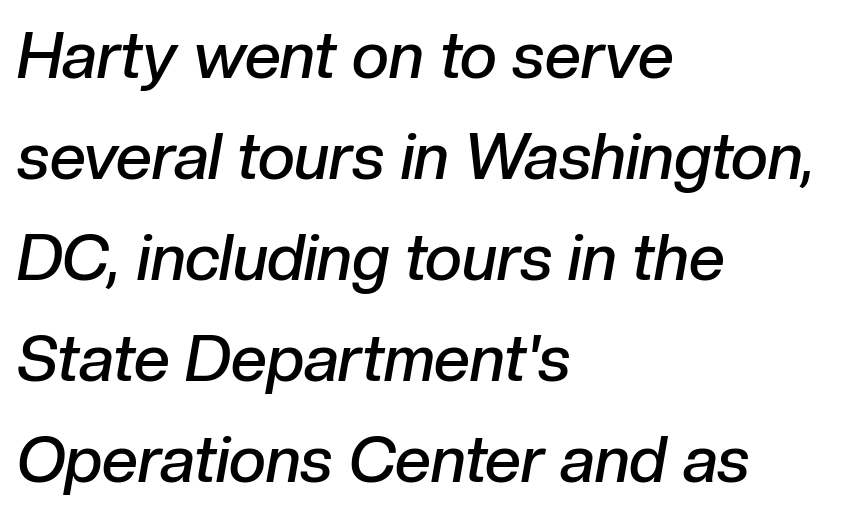
A bare baseline throughout the passage. The whole block is typeset with a tilt. This block has exactly the height ordinary leading produces. On the weight axis this lands at semibold, roughly 600.
